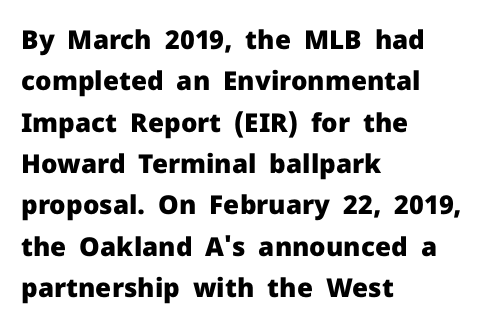
{"italic": "no", "bold": "yes", "underline": "no", "align": "left", "line_spacing": "normal", "line_spacing_ratio": 1.59, "letter_spacing": "normal", "letter_spacing_em": 0.0, "glyph_px": 26}
